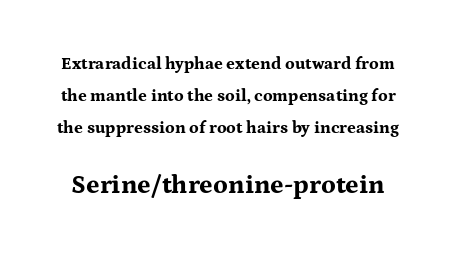
{"italic": "no", "bold": "yes", "underline": "no", "line_spacing_ratio": 1.87, "letter_spacing": "normal", "letter_spacing_em": 0.0, "larger_block": "second", "size_ratio": 1.53, "glyph_px": 26}
